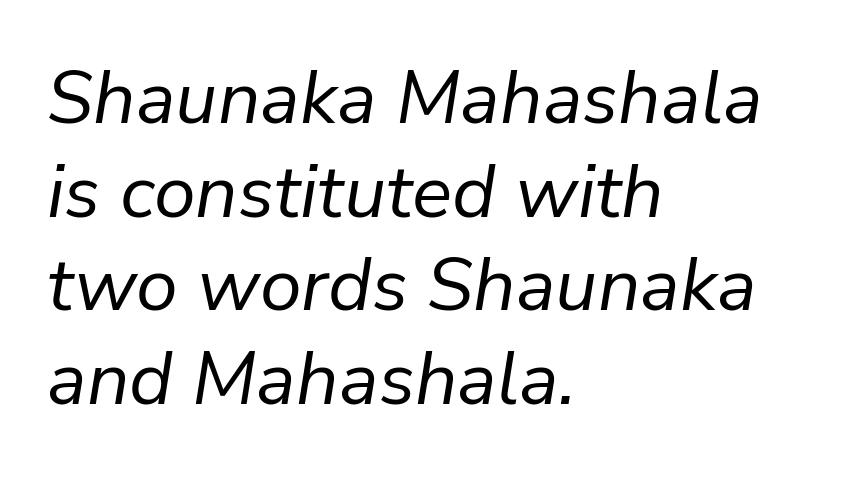
Interline gaps are of average width in this sample. Looks like regular typesetting: each glyph gets only the width it needs. The letters are slanted; this is an italic face. Teacher's note: observe the even left margin — that is flush-left alignment.
